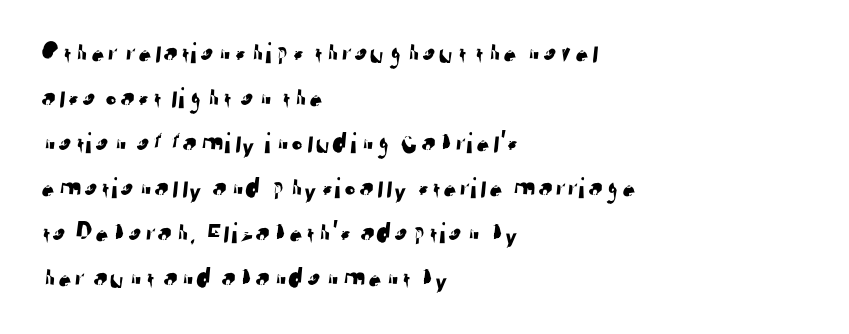
Each word holds together tightly as a unit, with standard inter-letter gaps. These lines are rendered in a variable-pitch font. Line spacing here is normal. Nope, no serifs anywhere on these letters. Check under the words: just untouched page.
